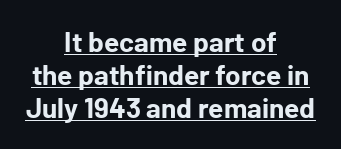
{"serif": "no", "italic": "no", "bold": "yes", "weight": "bold", "width": "normal", "stroke_contrast": "low", "x_height": "medium", "monospaced": "no", "underline": "yes", "align": "center", "line_spacing_ratio": 1.18, "letter_spacing": "normal", "letter_spacing_em": 0.0, "glyph_px": 28}
